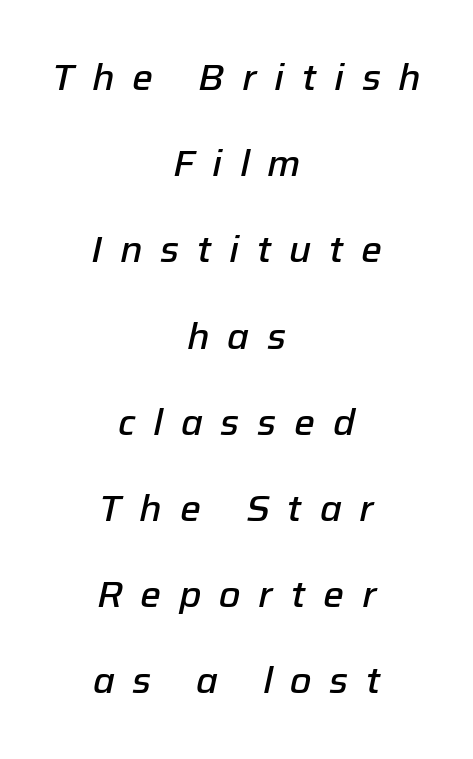
Q: Is the text bold? A: Semi-bold.
Q: Is the text italic (slanted)? A: Yes, it leans right by about 12 degrees.
Q: Is the text underlined? A: No.
Q: How is the paragraph aligned? A: Centered.
Q: Is the spacing between letters normal or unusually wide? A: Unusually wide.
Q: Is the spacing between lines tight, normal or loose? A: Loose.
Q: Width (condensed, normal, or wide)? A: Normal.
Q: Stroke contrast? A: Low.
Q: x-height? A: Medium.
Q: Monospaced? A: No.
